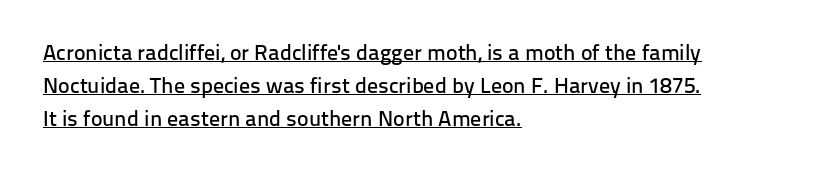
The image shows 22 px text type, upright; set left-aligned, normal line spacing (1.49x), normal letter spacing, underlined.
